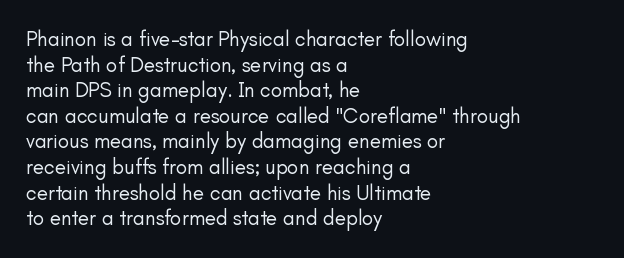
Does extra space separate the letters? No, they use regular spacing. The passage is arranged the way most books set body copy — flush left. The area under the type is left untouched. The face looks like a standard text weight, possibly lighter. Notice how the stems are strictly vertical — no italics here.
